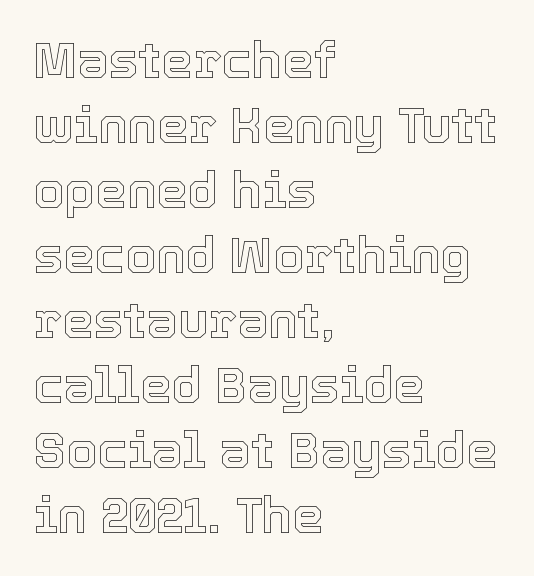
{"italic": "no", "width": "normal", "x_height": "medium", "monospaced": "no", "underline": "no", "align": "left", "line_spacing": "normal", "line_spacing_ratio": 1.3, "letter_spacing": "normal", "letter_spacing_em": 0.0, "glyph_px": 50}
